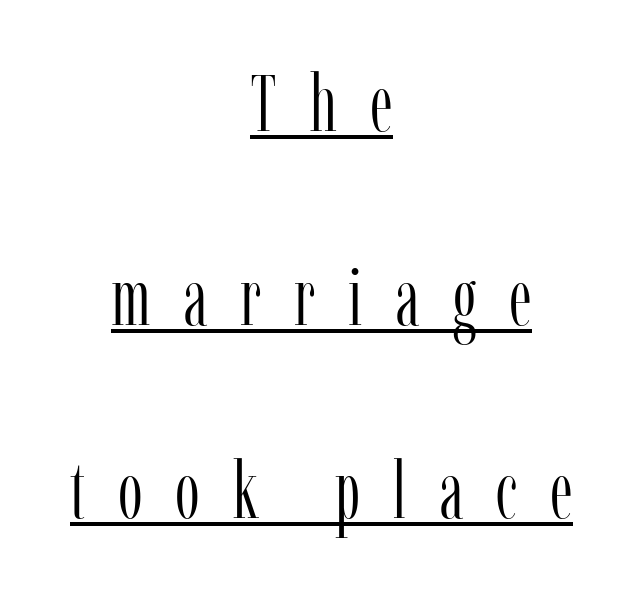
The image shows 79 px light, condensed serif type, upright; set centered, loose line spacing (2.45x), unusually wide letter spacing (+0.41 em), underlined; low stroke contrast and a medium x-height.
